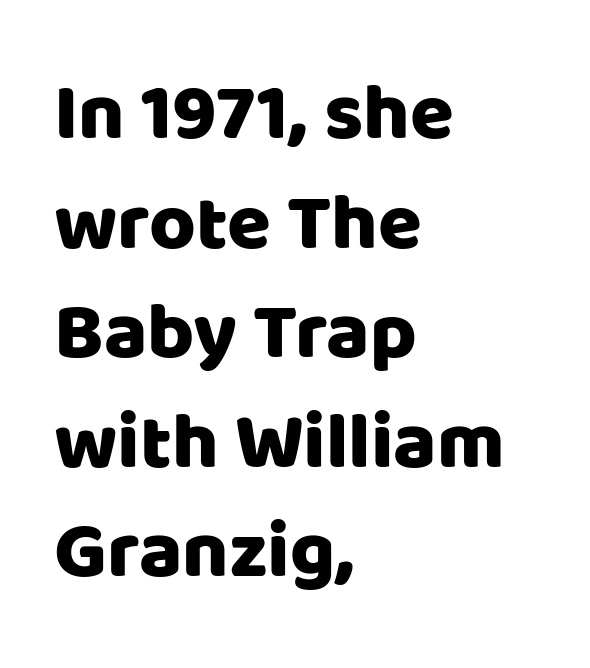
Q: Is the text italic (slanted)? A: No, it is upright.
Q: Is the typeface a serif or a sans-serif typeface? A: Sans-serif.
Q: Is the text underlined? A: No.
Q: How is the paragraph aligned? A: Left-aligned.
Q: Is the spacing between letters normal or unusually wide? A: Normal.
Q: Is the spacing between lines tight, normal or loose? A: Normal.
Q: Width (condensed, normal, or wide)? A: Normal.
Q: Stroke contrast? A: Low.
Q: x-height? A: Large.
Q: Monospaced? A: No.
